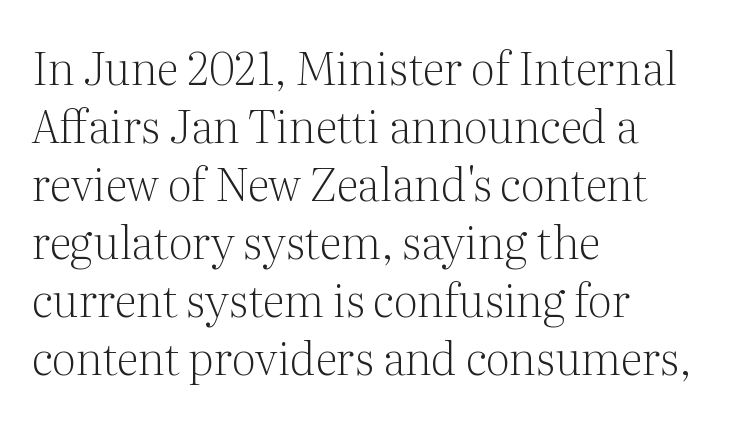
The image shows 45 px light serif type, upright; set left-aligned, normal line spacing (1.29x), normal letter spacing, not underlined; medium stroke contrast and a medium x-height.
